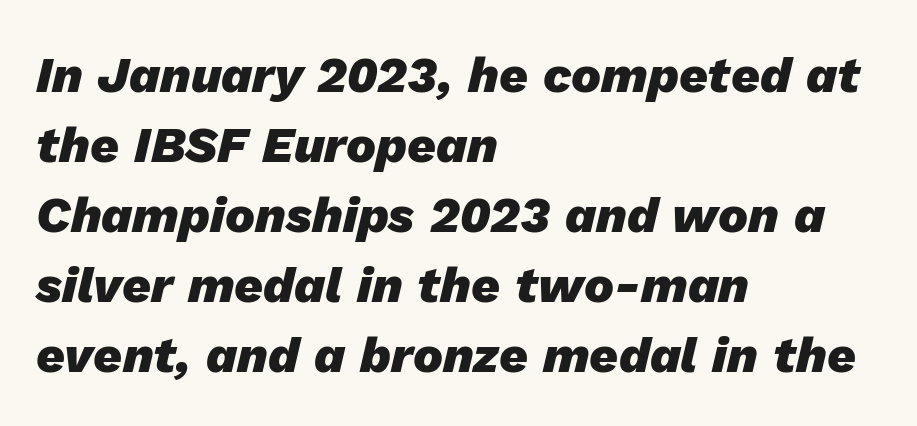
The image shows 50 px heavy type, italic (leaning right); set left-aligned, normal line spacing (1.4x), normal letter spacing, not underlined; low stroke contrast and a medium x-height.
